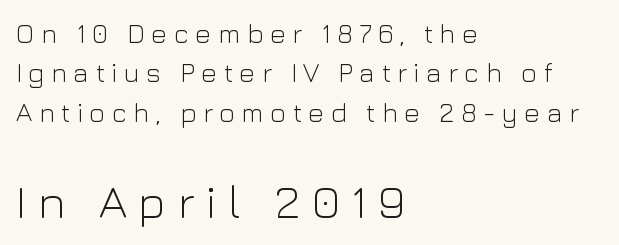
{"serif": "no", "italic": "no", "bold": "no", "weight": "light", "width": "normal", "stroke_contrast": "low", "x_height": "medium", "monospaced": "no", "underline": "no", "align": "left", "line_spacing": "normal", "line_spacing_ratio": 1.46, "letter_spacing": "wide", "letter_spacing_em": 0.24, "larger_block": "second", "size_ratio": 1.74, "glyph_px": 47}
